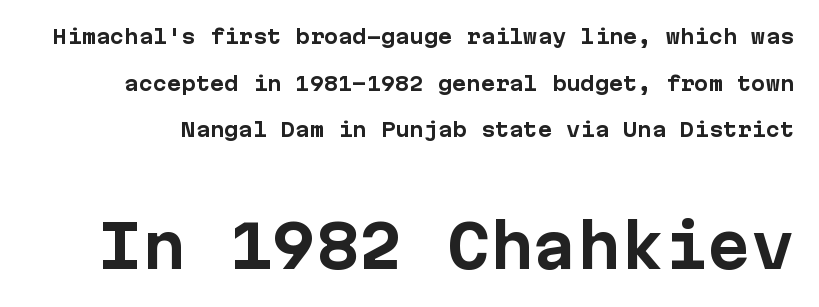
{"serif": "no", "italic": "no", "bold": "yes", "weight": "bold", "width": "normal", "stroke_contrast": "low", "x_height": "medium", "underline": "no", "line_spacing": "loose", "line_spacing_ratio": 2.45, "letter_spacing": "normal", "letter_spacing_em": 0.0, "larger_block": "second", "size_ratio": 3.05, "glyph_px": 58}
